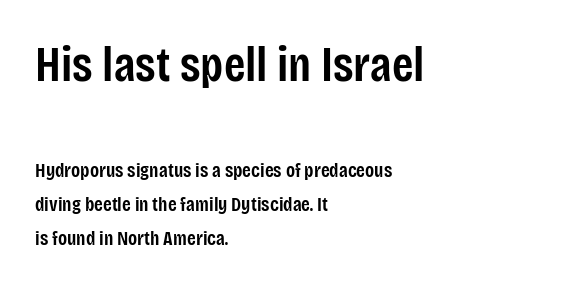
I'd describe the lettering as semibold — firm but not a full bold. Descenders are the only things crossing below the line. Every row of glyphs begins at an identical x-position on the left. Compared with typical body copy, the letter spacing here is the same. Character size in the leading block exceeds that of the trailing block. Italic: no, the glyphs are upright roman.
